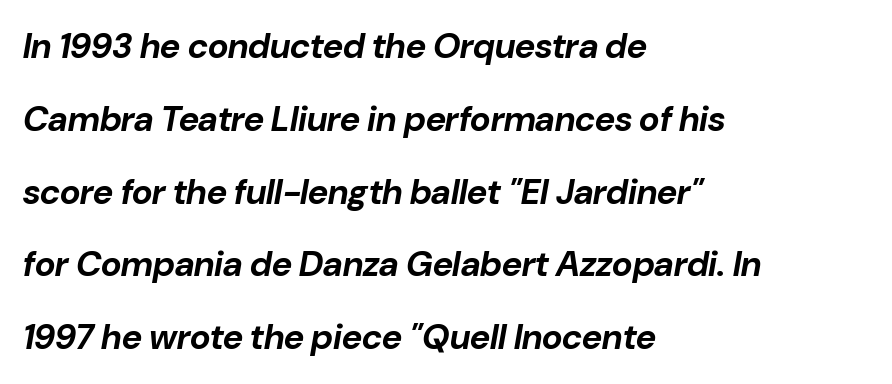
{"italic": "yes", "lean": "right", "slant_degrees": 10, "bold": "yes", "weight": "bold", "width": "normal", "stroke_contrast": "low", "x_height": "medium", "monospaced": "no", "underline": "no", "align": "left", "line_spacing": "loose", "line_spacing_ratio": 2.08, "letter_spacing": "normal", "letter_spacing_em": 0.0, "glyph_px": 35}
